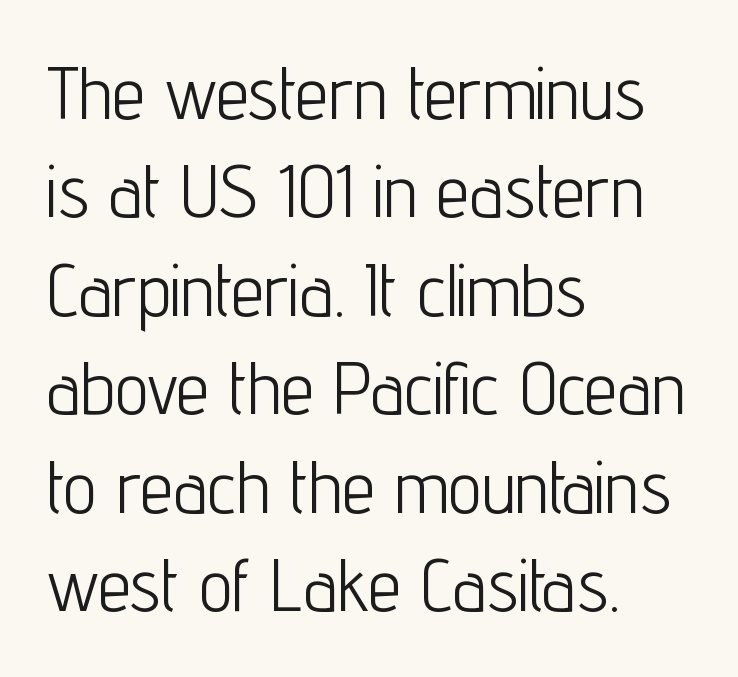
Q: Is the text bold? A: No.
Q: Is the text italic (slanted)? A: No, it is upright.
Q: Is the typeface a serif or a sans-serif typeface? A: Sans-serif.
Q: Is the text underlined? A: No.
Q: How is the paragraph aligned? A: Left-aligned.
Q: Is the spacing between letters normal or unusually wide? A: Normal.
Q: Is the spacing between lines tight, normal or loose? A: Normal.
Q: Width (condensed, normal, or wide)? A: Condensed.
Q: Stroke contrast? A: Low.
Q: x-height? A: Medium.
Q: Monospaced? A: No.
